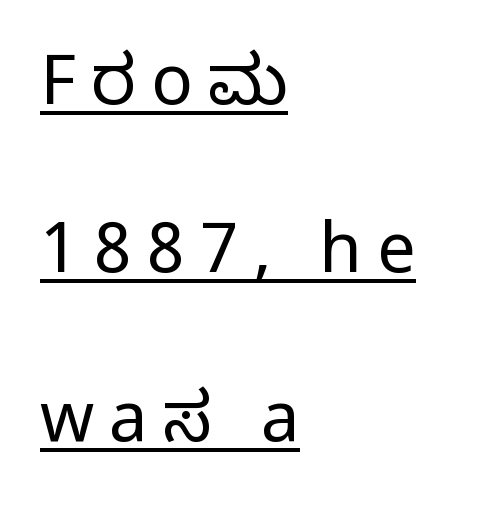
The passage shown is typed in a proportional face where columns would drift. Rows of type keep a wide berth in the vertical direction. You can tell it's not italic because the verticals are truly vertical. The type is letterspaced generously, with wide tracking.
